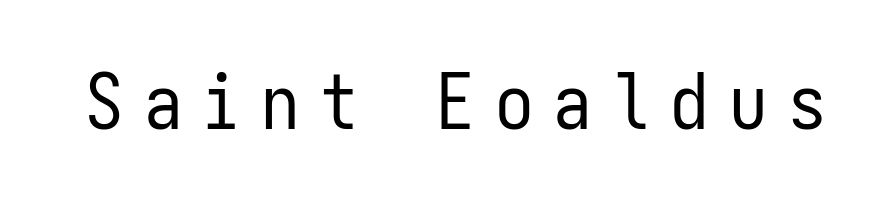
Q: Is the text bold? A: No.
Q: Is the text italic (slanted)? A: No, it is upright.
Q: Is the typeface a serif or a sans-serif typeface? A: Sans-serif.
Q: Is the text underlined? A: No.
Q: Is the spacing between letters normal or unusually wide? A: Unusually wide.
Q: Width (condensed, normal, or wide)? A: Condensed.
Q: Stroke contrast? A: Low.
Q: x-height? A: Medium.
Q: Monospaced? A: Yes.
